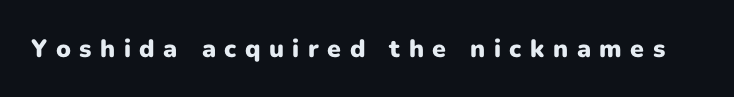
Q: Is the text bold? A: Yes.
Q: Is the text italic (slanted)? A: No, it is upright.
Q: Is the text underlined? A: No.
Q: Is the spacing between letters normal or unusually wide? A: Unusually wide.
